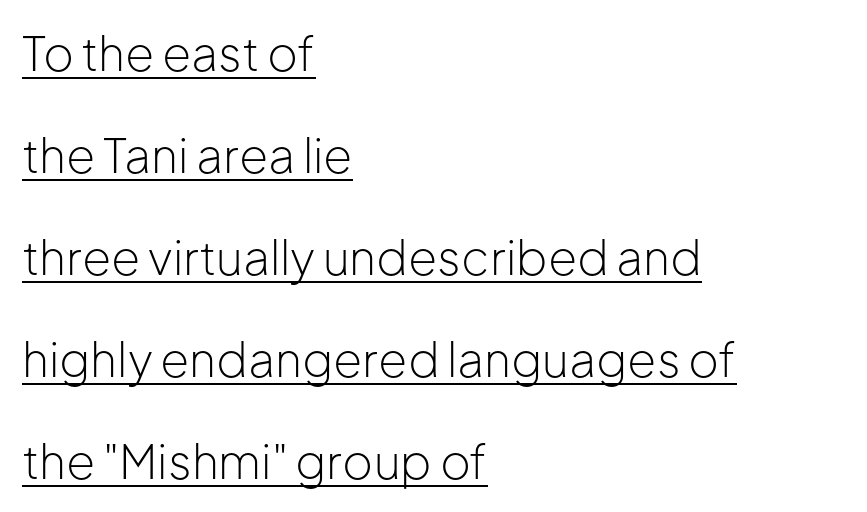
{"serif": "no", "italic": "no", "bold": "no", "weight": "light", "width": "normal", "stroke_contrast": "low", "x_height": "medium", "monospaced": "no", "underline": "yes", "align": "left", "line_spacing": "loose", "line_spacing_ratio": 2.17, "letter_spacing": "normal", "letter_spacing_em": 0.0, "glyph_px": 47}
